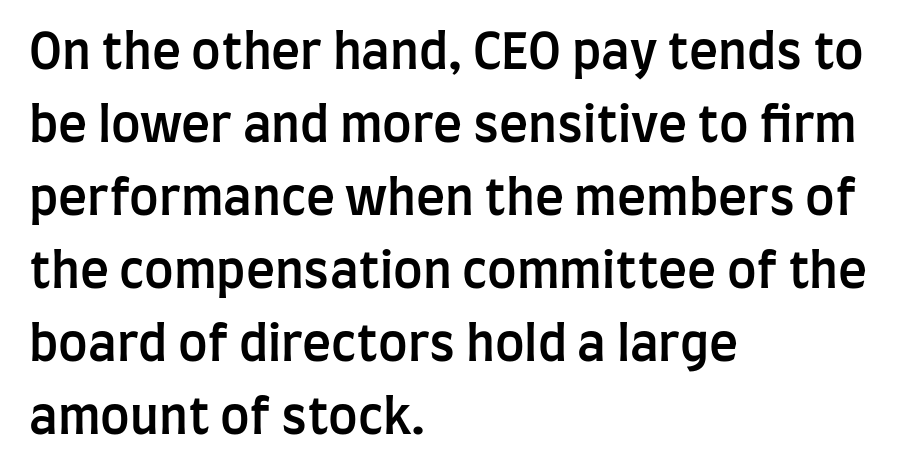
The face used here is proportionally spaced, like ordinary book or web type. Is the type bold? Partly — it's a semibold, heavier than regular but not fully bold. A typesetter would label this face a sans. Glance below the letters and you will spot only blank space.
